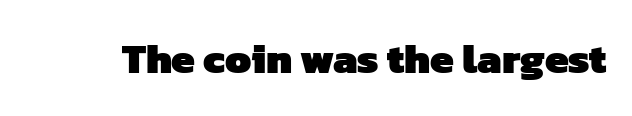
{"serif": "no", "bold": "yes", "weight": "heavy", "width": "normal", "stroke_contrast": "low", "x_height": "medium", "monospaced": "no", "underline": "no", "letter_spacing": "normal", "letter_spacing_em": 0.0, "glyph_px": 42}
